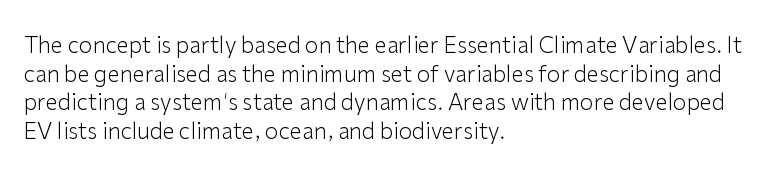
Q: Is the text bold? A: No.
Q: Is the text italic (slanted)? A: No, it is upright.
Q: Is the text underlined? A: No.
Q: How is the paragraph aligned? A: Left-aligned.
Q: Is the spacing between letters normal or unusually wide? A: Normal.
Q: Is the spacing between lines tight, normal or loose? A: Normal.
